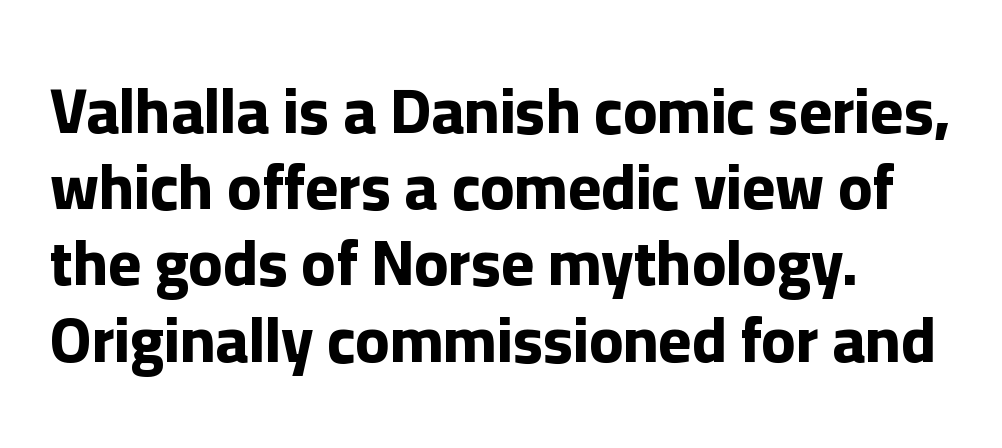
The image shows 63 px bold sans-serif type, upright; set left-aligned, line spacing 1.21x, normal letter spacing, not underlined; low stroke contrast and a medium x-height.
